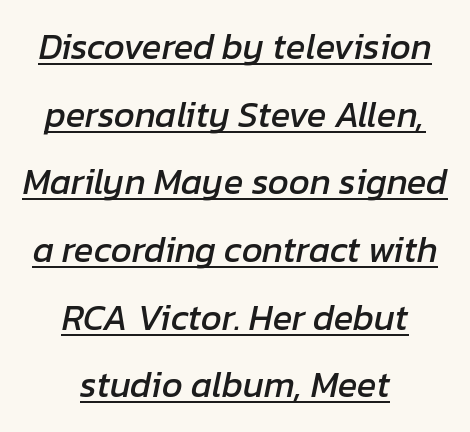
Q: Is the text italic (slanted)? A: Yes, it leans right by about 12 degrees.
Q: Is the text underlined? A: Yes.
Q: How is the paragraph aligned? A: Centered.
Q: Is the spacing between letters normal or unusually wide? A: Normal.
Q: Width (condensed, normal, or wide)? A: Normal.
Q: Stroke contrast? A: Low.
Q: x-height? A: Medium.
Q: Monospaced? A: No.
